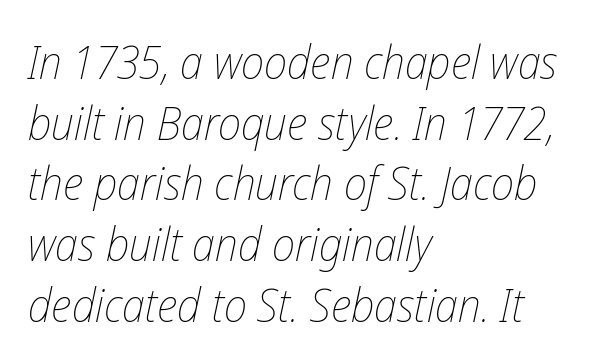
{"italic": "yes", "lean": "right", "slant_degrees": 12, "bold": "no", "weight": "thin", "width": "condensed", "stroke_contrast": "low", "x_height": "medium", "monospaced": "no", "underline": "no", "align": "left", "line_spacing": "normal", "line_spacing_ratio": 1.29, "letter_spacing": "normal", "letter_spacing_em": 0.0, "glyph_px": 47}
